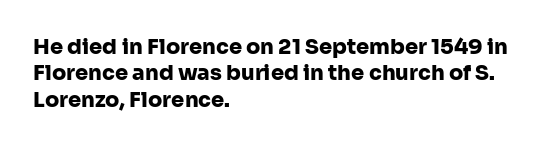
What weight is shown? A full bold with thick strokes. The lettering holds an erect, upright posture throughout. Plain, unruled lines of type. The rendering keeps characters at their native spacing. Leading: standard.
